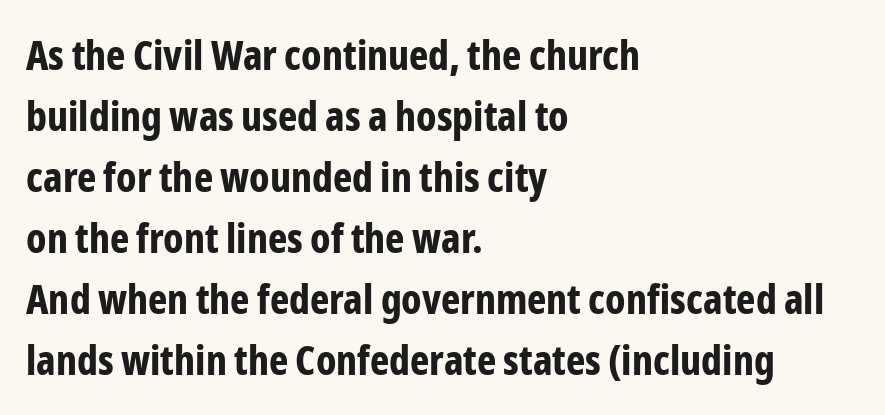
The space directly below the letters is spotless. Nothing sits at the stroke ends, so this counts as sans-serif. Looks like regular typesetting: each glyph gets only the width it needs. Designer's note — italics off, roman on. The face used here is rendered with its standard letterfit. The setting favours the left margin, as ordinary paragraphs usually do.
